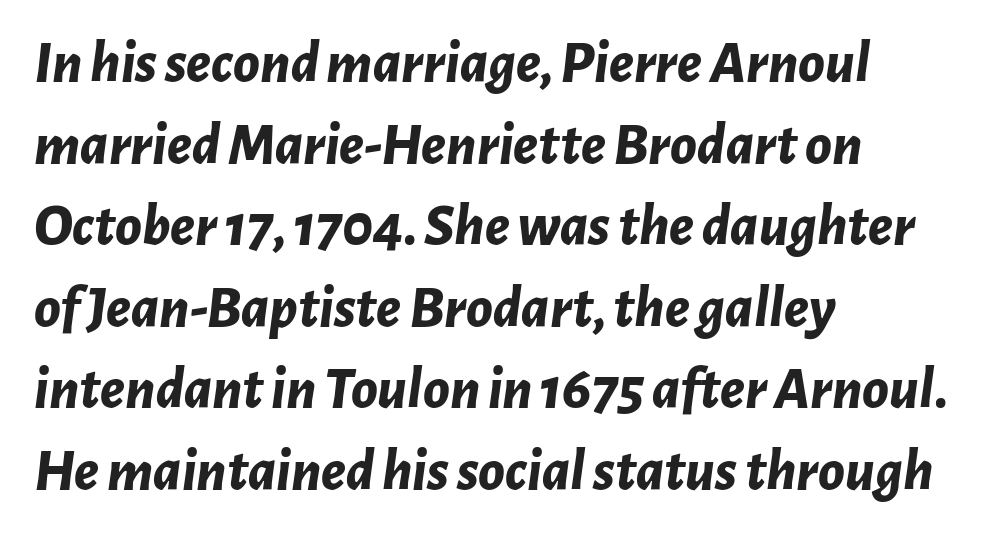
{"italic": "yes", "lean": "right", "slant_degrees": 7, "bold": "yes", "weight": "bold", "width": "normal", "stroke_contrast": "low", "x_height": "medium", "monospaced": "no", "underline": "no", "align": "left", "line_spacing": "normal", "line_spacing_ratio": 1.36, "letter_spacing": "normal", "letter_spacing_em": 0.0, "glyph_px": 60}
